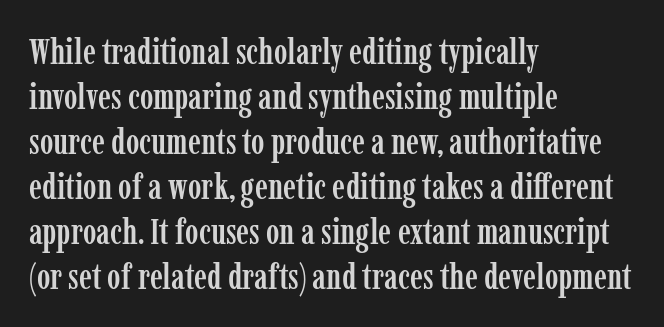
Q: Is the text italic (slanted)? A: No, it is upright.
Q: Is the typeface a serif or a sans-serif typeface? A: Serif.
Q: Is the text underlined? A: No.
Q: How is the paragraph aligned? A: Left-aligned.
Q: Is the spacing between letters normal or unusually wide? A: Normal.
Q: Is the spacing between lines tight, normal or loose? A: Normal.
Q: Width (condensed, normal, or wide)? A: Condensed.
Q: Stroke contrast? A: Low.
Q: x-height? A: Medium.
Q: Monospaced? A: No.
